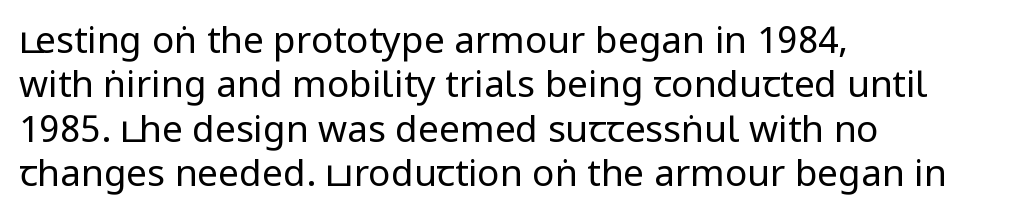
{"serif": "no", "italic": "no", "bold": "no", "weight": "regular", "width": "condensed", "stroke_contrast": "low", "x_height": "large", "monospaced": "no", "underline": "no", "align": "left", "line_spacing_ratio": 1.2, "letter_spacing": "normal", "letter_spacing_em": 0.0, "glyph_px": 37}
